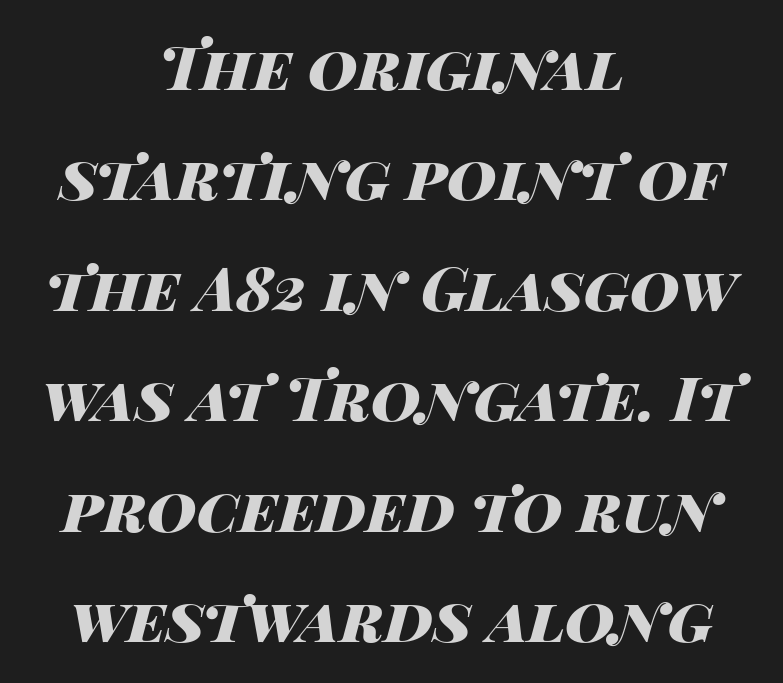
Q: Is the text bold? A: Yes.
Q: Is the text italic (slanted)? A: Yes, it leans right by about 14 degrees.
Q: Is the text underlined? A: No.
Q: How is the paragraph aligned? A: Centered.
Q: Is the spacing between letters normal or unusually wide? A: Normal.
Q: Width (condensed, normal, or wide)? A: Wide.
Q: Stroke contrast? A: High.
Q: x-height? A: Large.
Q: Monospaced? A: No.
